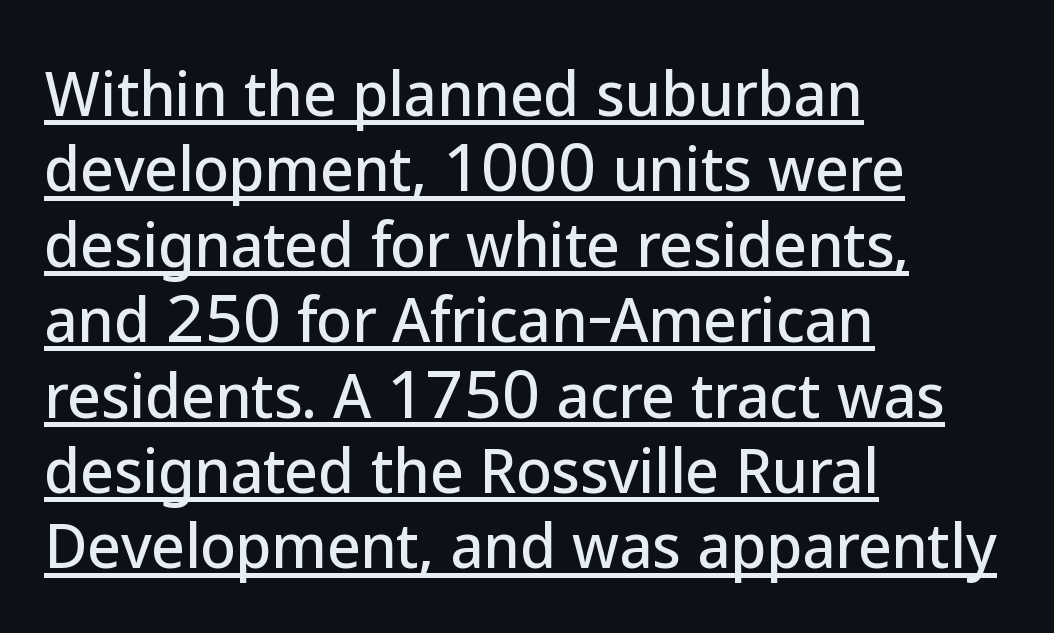
Q: Is the text italic (slanted)? A: No, it is upright.
Q: Is the typeface a serif or a sans-serif typeface? A: Sans-serif.
Q: Is the text underlined? A: Yes.
Q: How is the paragraph aligned? A: Left-aligned.
Q: Is the spacing between letters normal or unusually wide? A: Normal.
Q: Is the spacing between lines tight, normal or loose? A: Normal.
Q: Width (condensed, normal, or wide)? A: Normal.
Q: Stroke contrast? A: Low.
Q: x-height? A: Medium.
Q: Monospaced? A: No.
